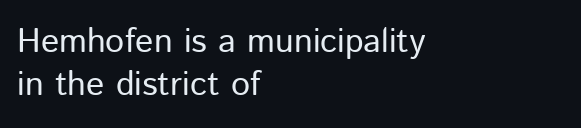
The image shows 34 px regular-weight sans-serif type, upright; set left-aligned, normal line spacing (1.27x), normal letter spacing, not underlined; low stroke contrast and a medium x-height.
